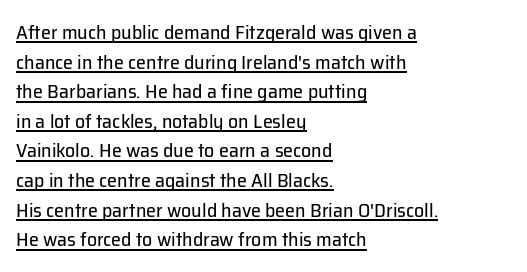
{"italic": "no", "bold": "no", "underline": "yes", "align": "left", "line_spacing": "normal", "line_spacing_ratio": 1.48, "letter_spacing": "normal", "letter_spacing_em": 0.0, "glyph_px": 20}
